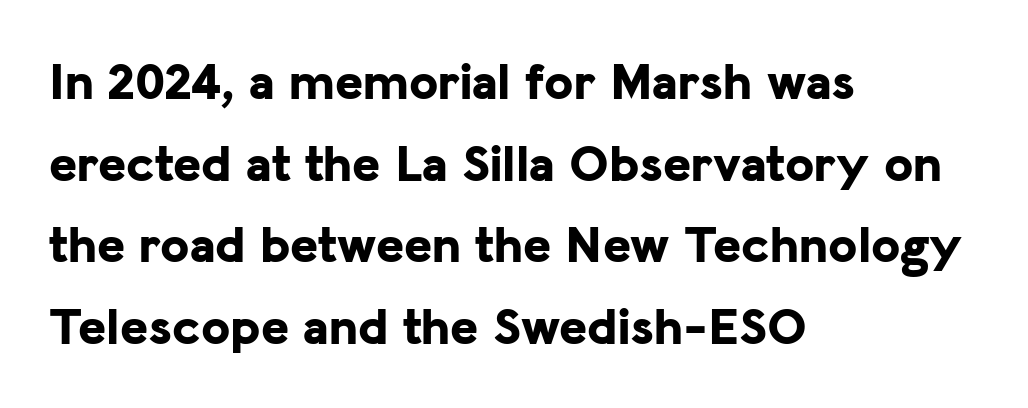
Q: Is the text bold? A: Yes.
Q: Is the text italic (slanted)? A: No, it is upright.
Q: Is the typeface a serif or a sans-serif typeface? A: Sans-serif.
Q: Is the text underlined? A: No.
Q: How is the paragraph aligned? A: Left-aligned.
Q: Is the spacing between letters normal or unusually wide? A: Normal.
Q: Is the spacing between lines tight, normal or loose? A: Normal.
Q: Width (condensed, normal, or wide)? A: Normal.
Q: Stroke contrast? A: Low.
Q: x-height? A: Medium.
Q: Monospaced? A: No.
